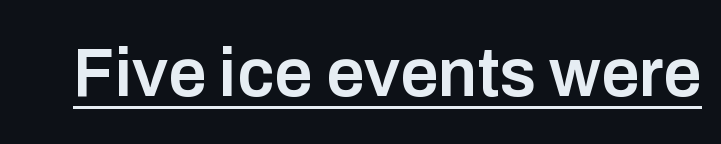
The image shows 68 px semibold sans-serif type, upright; set normal letter spacing, underlined; low stroke contrast and a medium x-height.
